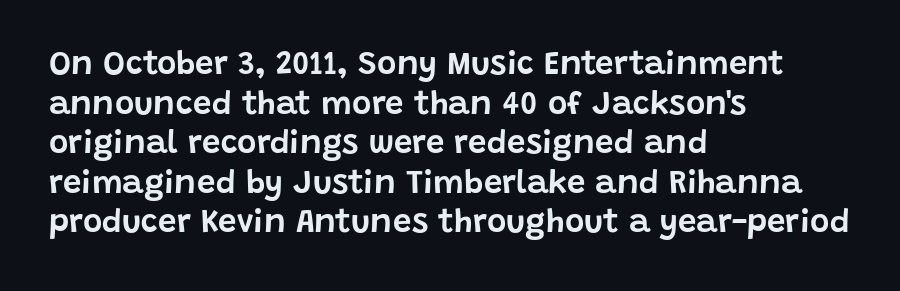
{"serif": "no", "italic": "no", "width": "normal", "stroke_contrast": "low", "x_height": "large", "monospaced": "no", "underline": "no", "align": "left", "line_spacing_ratio": 1.2, "letter_spacing": "normal", "letter_spacing_em": 0.0, "glyph_px": 33}
